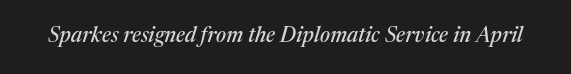
{"italic": "yes", "lean": "right", "slant_degrees": 17, "underline": "no", "letter_spacing": "normal", "letter_spacing_em": 0.0, "glyph_px": 21}
